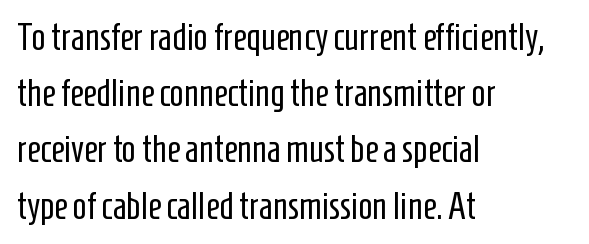
The image shows 37 px regular-weight, condensed sans-serif type, upright; set left-aligned, normal line spacing (1.52x), normal letter spacing, not underlined; low stroke contrast and a medium x-height.
